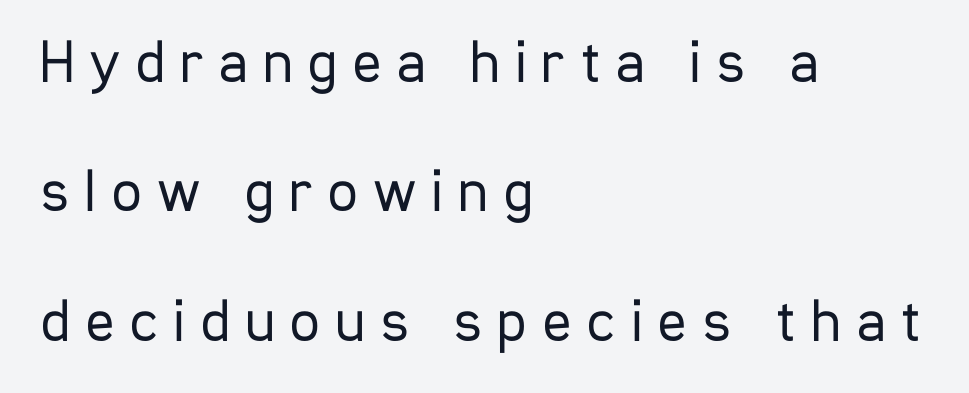
{"serif": "no", "italic": "no", "bold": "no", "weight": "regular", "width": "condensed", "stroke_contrast": "low", "x_height": "medium", "monospaced": "no", "underline": "no", "align": "left", "line_spacing": "loose", "line_spacing_ratio": 2.12, "letter_spacing": "wide", "letter_spacing_em": 0.24, "glyph_px": 61}
